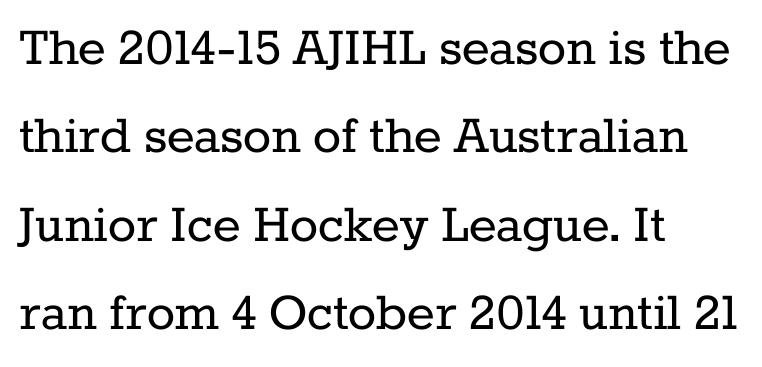
{"serif": "yes", "italic": "no", "bold": "no", "weight": "regular", "width": "normal", "stroke_contrast": "low", "x_height": "medium", "monospaced": "no", "underline": "no", "align": "left", "line_spacing": "normal", "line_spacing_ratio": 1.5, "letter_spacing": "normal", "letter_spacing_em": 0.0, "glyph_px": 59}
